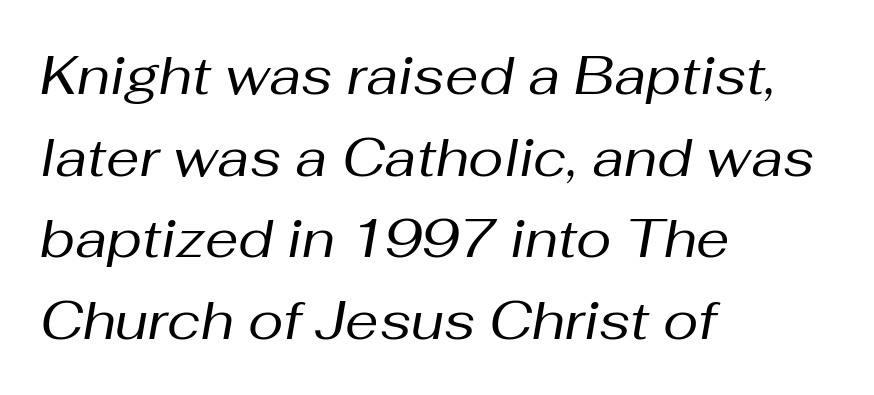
{"italic": "yes", "lean": "right", "slant_degrees": 10, "bold": "no", "weight": "regular", "width": "normal", "stroke_contrast": "medium", "x_height": "medium", "monospaced": "no", "underline": "no", "align": "left", "line_spacing": "normal", "line_spacing_ratio": 1.54, "letter_spacing": "normal", "letter_spacing_em": 0.0, "glyph_px": 53}
